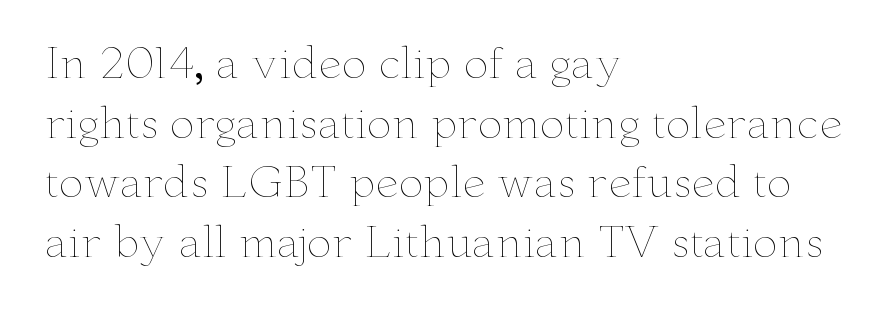
Q: Is the text bold? A: No.
Q: Is the text italic (slanted)? A: No, it is upright.
Q: Is the text underlined? A: No.
Q: How is the paragraph aligned? A: Left-aligned.
Q: Is the spacing between letters normal or unusually wide? A: Normal.
Q: Is the spacing between lines tight, normal or loose? A: Normal.
Q: Width (condensed, normal, or wide)? A: Wide.
Q: Stroke contrast? A: Low.
Q: x-height? A: Small.
Q: Monospaced? A: No.
